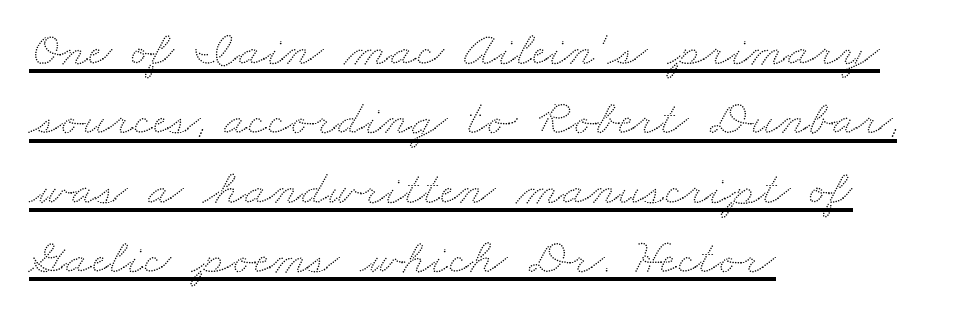
This is underlined copy, the kind a proofreader might mark for attention. A typesetter would call this proportional, since set widths differ per character. In terms of leading, this rendering sits right in the middle. The ragged edge is on the right, which tells us the setting is flush left. This sample uses plain, unmodified letter spacing.
